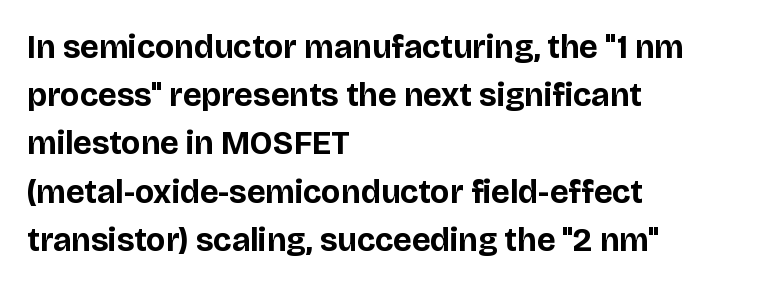
Letter spacing: default. Is the block centered? No — it sits flush against the left margin. The leading is moderate, giving the passage an even texture. Regarding serifs, this sample does without them. Each row of text sits above clean, open space. Characters remain perfectly vertical along every line.
